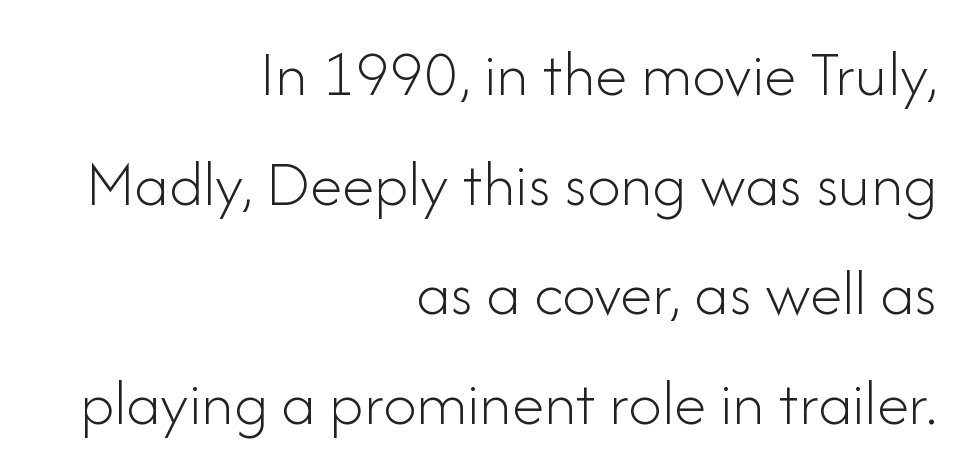
Q: Is the text bold? A: No.
Q: Is the text italic (slanted)? A: No, it is upright.
Q: Is the typeface a serif or a sans-serif typeface? A: Sans-serif.
Q: Is the text underlined? A: No.
Q: How is the paragraph aligned? A: Right-aligned.
Q: Is the spacing between letters normal or unusually wide? A: Normal.
Q: Is the spacing between lines tight, normal or loose? A: Normal.
Q: Width (condensed, normal, or wide)? A: Normal.
Q: Stroke contrast? A: Low.
Q: x-height? A: Small.
Q: Monospaced? A: No.
